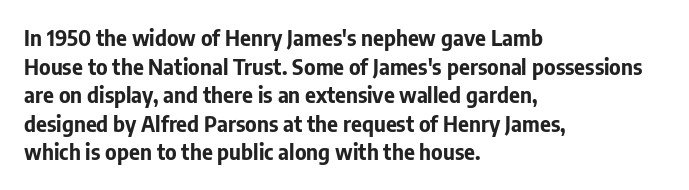
Notice how descenders clear the ascenders below comfortably — that's standard leading. Clear beneath every line of the passage. These lines are set flush left with a ragged right edge. The type sits square on the baseline with zero lean. Each word holds together tightly as a unit, with standard inter-letter gaps.
